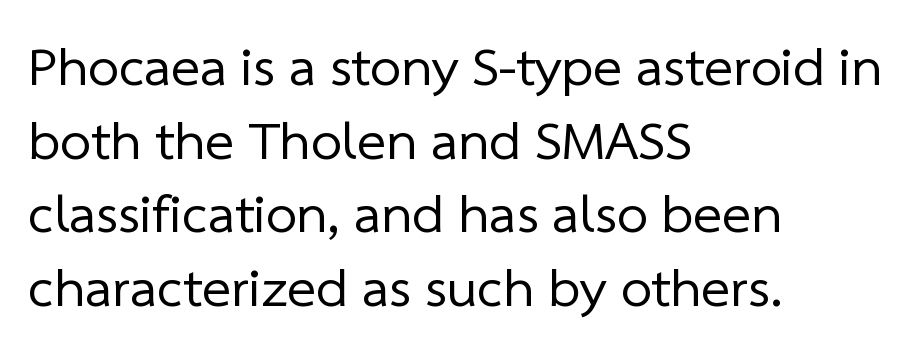
{"serif": "no", "bold": "no", "weight": "regular", "width": "normal", "stroke_contrast": "low", "x_height": "medium", "monospaced": "no", "underline": "no", "align": "left", "line_spacing": "normal", "line_spacing_ratio": 1.34, "letter_spacing": "normal", "letter_spacing_em": 0.0, "glyph_px": 55}
